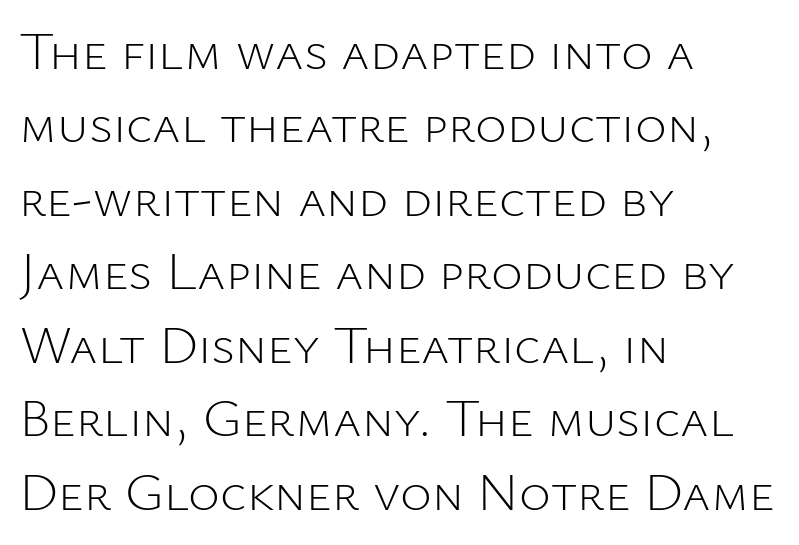
The image shows 54 px light sans-serif type, upright; set left-aligned, normal line spacing (1.36x), normal letter spacing, not underlined; low stroke contrast and a medium x-height.
